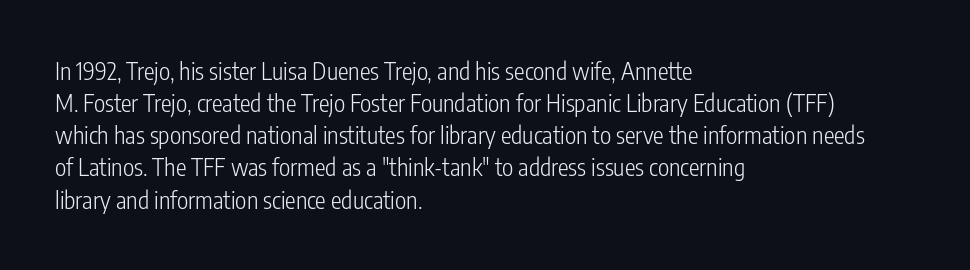
The strip under each line holds only bare page. You could call the tracking neutral — neither tight nor loose. Where is the straight margin? On the left. Upright lettering throughout. The weight tops out at a normal text grade.
